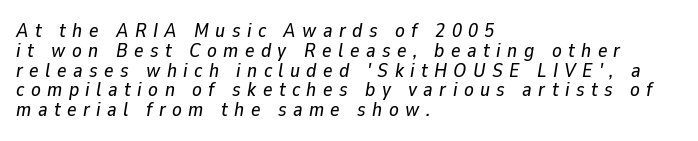
Q: Is the text italic (slanted)? A: Yes, it leans right by about 9 degrees.
Q: Is the text underlined? A: No.
Q: How is the paragraph aligned? A: Left-aligned.
Q: Is the spacing between letters normal or unusually wide? A: Unusually wide.
Q: Is the spacing between lines tight, normal or loose? A: Tight.
